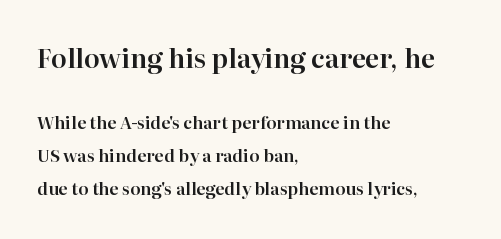
Line starts are locked; line ends wander. Quick note: interline space is abundant. Unlike italic type, these characters show no tilt at all. No word sits above an underline. Here the glyphs are tracked normally, forming tight word shapes. Scale decreases going downward across the two blocks.
